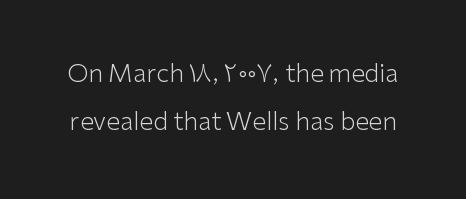
The horizontal fit of the characters is conventional and even. Nobody drew a line under any word here. Is there any slant? The stems are plumb. A light-to-regular cut is what we see here. What's the leading like? Stretched, with rows far apart.
